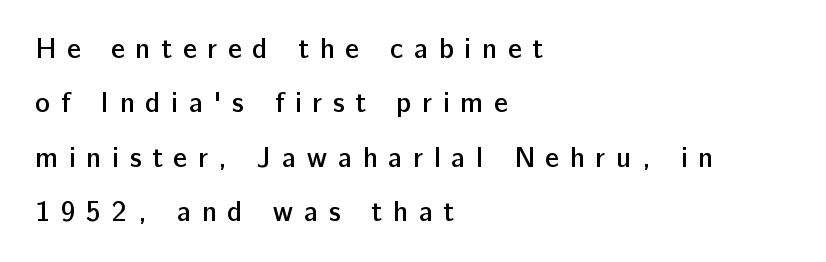
{"serif": "no", "italic": "no", "bold": "semi", "weight": "semibold", "width": "normal", "stroke_contrast": "low", "x_height": "medium", "monospaced": "no", "underline": "no", "align": "left", "line_spacing": "loose", "line_spacing_ratio": 1.94, "letter_spacing": "wide", "letter_spacing_em": 0.38, "glyph_px": 28}
